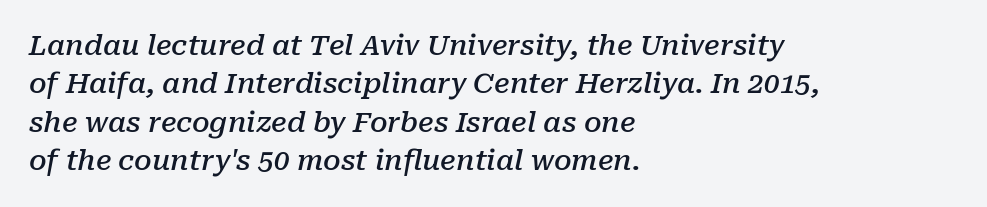
{"serif": "yes", "italic": "yes", "lean": "right", "slant_degrees": 10, "bold": "semi", "weight": "semibold", "width": "normal", "stroke_contrast": "low", "x_height": "medium", "monospaced": "no", "underline": "no", "align": "left", "line_spacing": "normal", "line_spacing_ratio": 1.37, "letter_spacing": "normal", "letter_spacing_em": 0.0, "glyph_px": 28}
